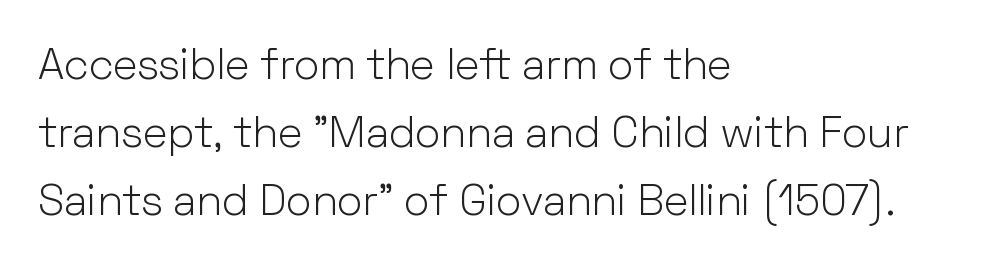
{"serif": "no", "italic": "no", "bold": "no", "weight": "light", "width": "normal", "stroke_contrast": "low", "x_height": "medium", "monospaced": "no", "underline": "no", "align": "left", "line_spacing": "normal", "line_spacing_ratio": 1.58, "letter_spacing": "normal", "letter_spacing_em": 0.0, "glyph_px": 43}
